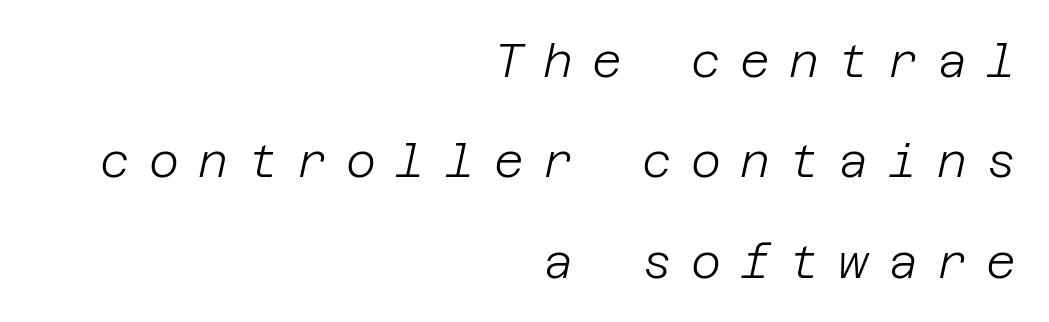
Q: Is the text bold? A: No.
Q: Is the text italic (slanted)? A: Yes, it leans right by about 12 degrees.
Q: Is the text underlined? A: No.
Q: How is the paragraph aligned? A: Right-aligned.
Q: Is the spacing between letters normal or unusually wide? A: Unusually wide.
Q: Is the spacing between lines tight, normal or loose? A: Loose.
Q: Width (condensed, normal, or wide)? A: Normal.
Q: Stroke contrast? A: Low.
Q: x-height? A: Large.
